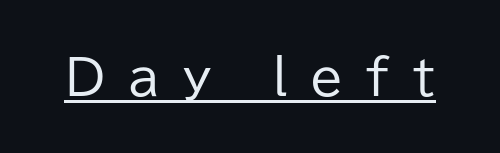
Looks like someone drew a line under every word here. Heft: none added — not bold. This sample has the flowing, uneven cadence of proportional lettering. The letters carry no serifs — their stems end cleanly without finishing strokes. Compared with typical body copy, the letter spacing here is much looser.
